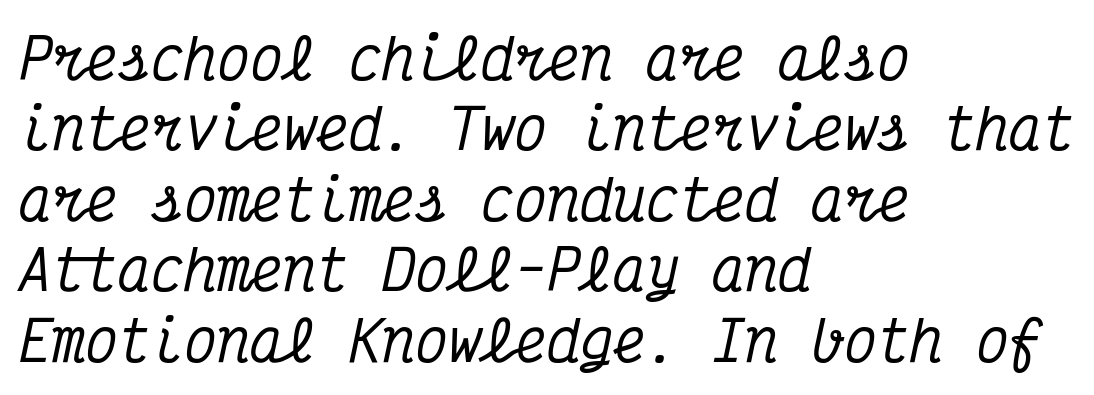
{"serif": "yes", "italic": "yes", "lean": "right", "slant_degrees": 12, "width": "condensed", "stroke_contrast": "medium", "x_height": "medium", "monospaced": "yes", "underline": "no", "align": "left", "line_spacing": "normal", "line_spacing_ratio": 1.28, "letter_spacing": "normal", "letter_spacing_em": 0.0, "glyph_px": 55}
